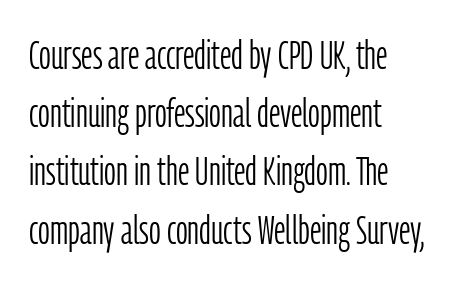
{"serif": "no", "italic": "no", "bold": "no", "weight": "light", "width": "condensed", "stroke_contrast": "low", "x_height": "medium", "monospaced": "no", "underline": "no", "align": "left", "line_spacing": "normal", "line_spacing_ratio": 1.42, "letter_spacing": "normal", "letter_spacing_em": 0.0, "glyph_px": 41}
